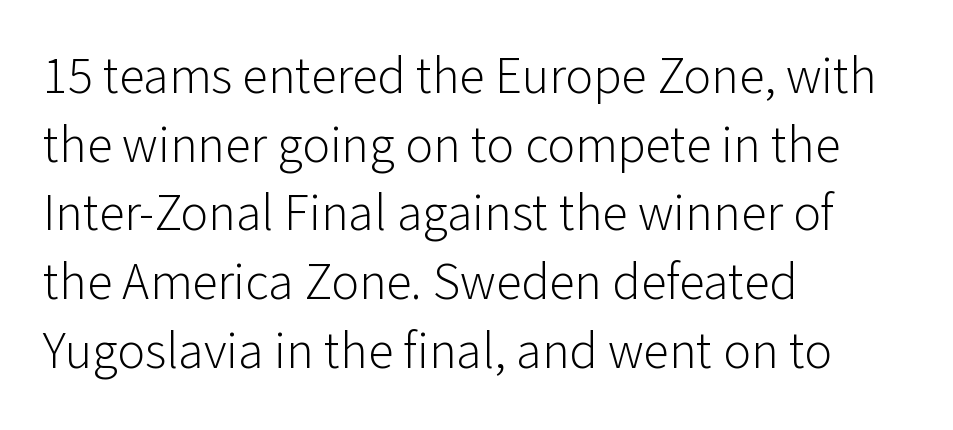
The letters stand upright; this is a roman face. The text was rendered using a sans face with plain stroke endings. The glyphs are unaccompanied by any horizontal stroke below them. Compared with a typical body face, this is equally light or lighter still.
